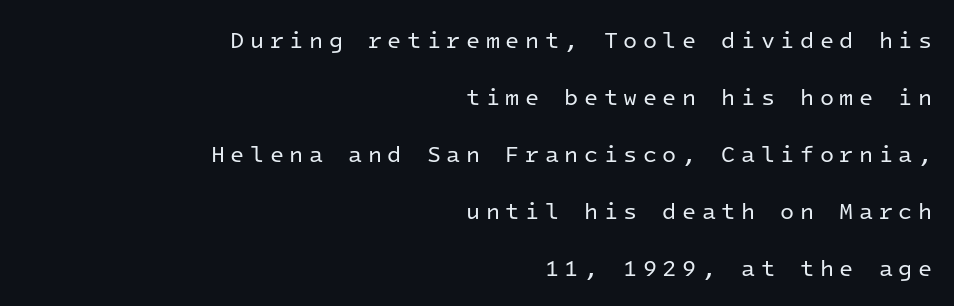
{"italic": "no", "bold": "no", "underline": "no", "align": "right", "line_spacing": "loose", "line_spacing_ratio": 2.48, "letter_spacing": "wide", "letter_spacing_em": 0.24, "glyph_px": 23}
